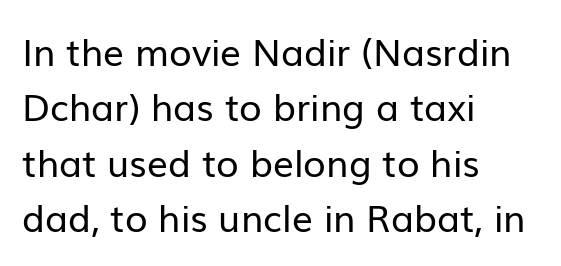
Q: Is the text bold? A: No.
Q: Is the text italic (slanted)? A: No, it is upright.
Q: Is the typeface a serif or a sans-serif typeface? A: Sans-serif.
Q: Is the text underlined? A: No.
Q: How is the paragraph aligned? A: Left-aligned.
Q: Is the spacing between letters normal or unusually wide? A: Normal.
Q: Is the spacing between lines tight, normal or loose? A: Normal.
Q: Width (condensed, normal, or wide)? A: Normal.
Q: Stroke contrast? A: Low.
Q: x-height? A: Medium.
Q: Monospaced? A: No.
